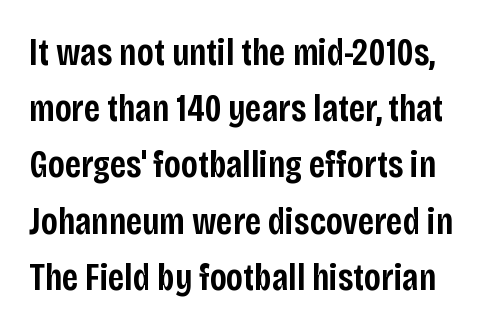
Serifs: no, the terminals of the letterforms are clean. Does the weight exceed regular? Yes, but only to semibold. Spacing verdict: proportional, widths tailored to each character. Vertically, the passage feels balanced, rows spaced as you'd expect.
